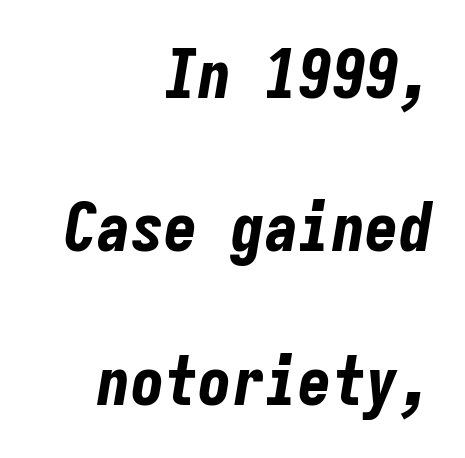
Q: Is the text bold? A: Yes.
Q: Is the text italic (slanted)? A: Yes, it leans right by about 9 degrees.
Q: Is the text underlined? A: No.
Q: How is the paragraph aligned? A: Right-aligned.
Q: Is the spacing between letters normal or unusually wide? A: Normal.
Q: Is the spacing between lines tight, normal or loose? A: Loose.
Q: Width (condensed, normal, or wide)? A: Condensed.
Q: Stroke contrast? A: Low.
Q: x-height? A: Medium.
Q: Monospaced? A: Yes.
